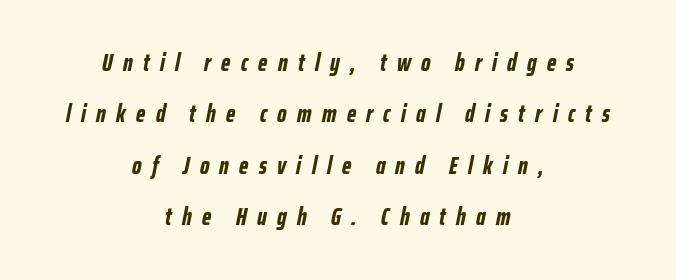
Q: Is the text bold? A: Yes.
Q: Is the text italic (slanted)? A: Yes, it leans right by about 12 degrees.
Q: Is the text underlined? A: No.
Q: How is the paragraph aligned? A: Centered.
Q: Is the spacing between letters normal or unusually wide? A: Unusually wide.
Q: Is the spacing between lines tight, normal or loose? A: Loose.
